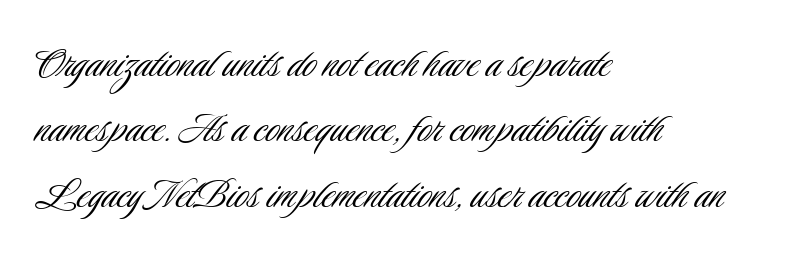
The image shows 48 px light, condensed sans-serif type; set left-aligned, normal line spacing (1.36x), normal letter spacing, not underlined; low stroke contrast and a small x-height.
